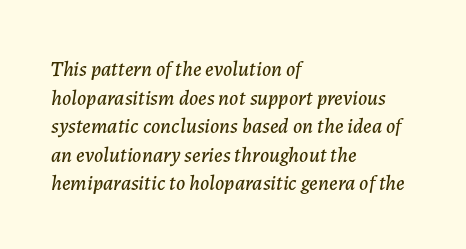
The image shows 21 px text type, italic (leaning right); set left-aligned, normal line spacing (1.36x), normal letter spacing, not underlined.
